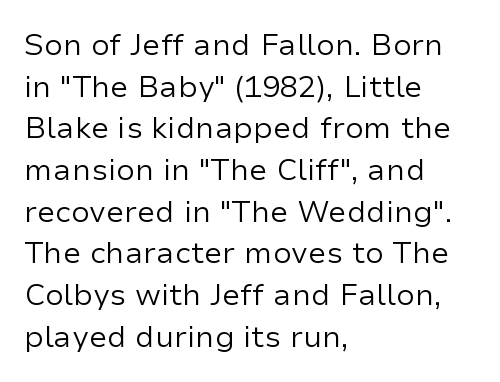
Is there any slant? The stems are plumb. No chunkiness to these letters — they're not bold. The glyphs in this specimen are sans serif. These lines keep a tight, regular rhythm from letter to letter. A normal amount of white space separates one row of letters from the next.
